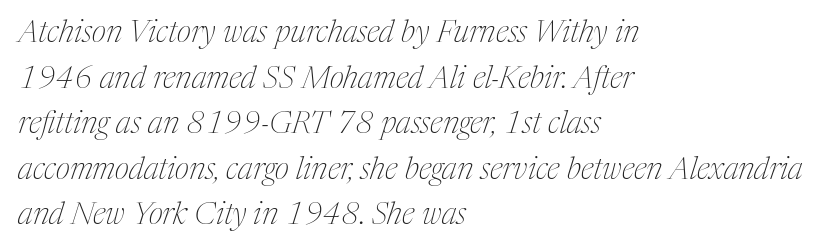
Descenders are the only things crossing below the line. Reading down the block, your eye returns to a fixed left position each line. Ink coverage per letter is moderate at most. Unlike a clean sans, this face finishes its strokes with serifs.
